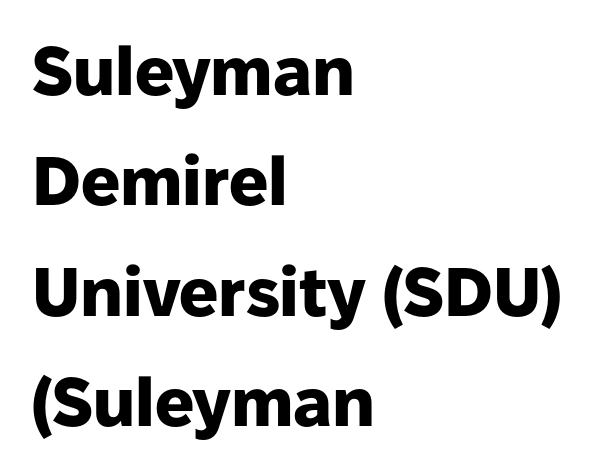
The image shows 69 px heavy sans-serif type, upright; set left-aligned, normal line spacing (1.6x), normal letter spacing, not underlined; low stroke contrast and a medium x-height.
